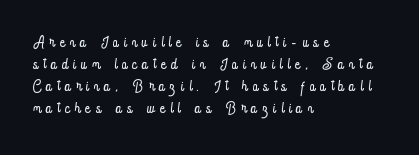
Every row of glyphs begins at an identical x-position on the left. Weight: not bold — regular or lighter. Spacing between characters has been opened up far beyond the box default.
